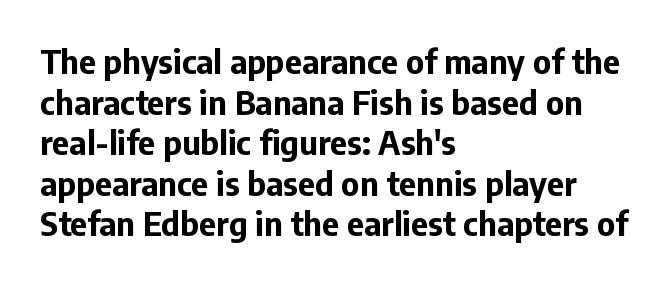
Q: Is the text bold? A: Yes.
Q: Is the text italic (slanted)? A: No, it is upright.
Q: Is the typeface a serif or a sans-serif typeface? A: Sans-serif.
Q: Is the text underlined? A: No.
Q: How is the paragraph aligned? A: Left-aligned.
Q: Is the spacing between letters normal or unusually wide? A: Normal.
Q: Width (condensed, normal, or wide)? A: Normal.
Q: Stroke contrast? A: Low.
Q: x-height? A: Medium.
Q: Monospaced? A: No.
